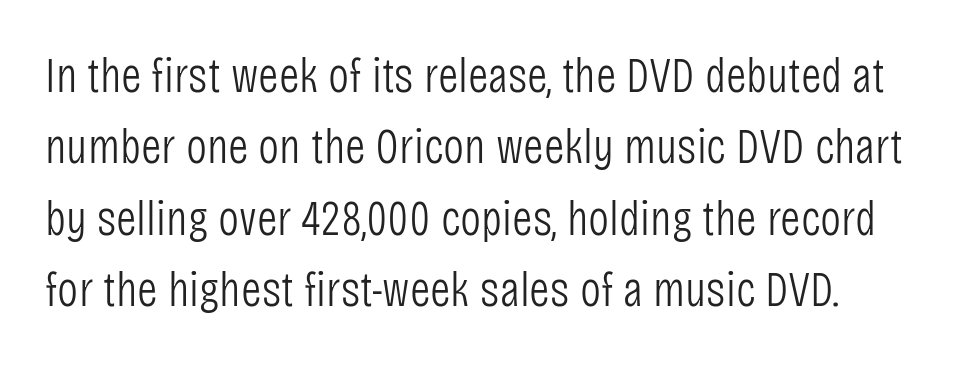
The image shows 50 px light, condensed sans-serif type, upright; set normal line spacing (1.43x), normal letter spacing, not underlined; low stroke contrast and a large x-height.
